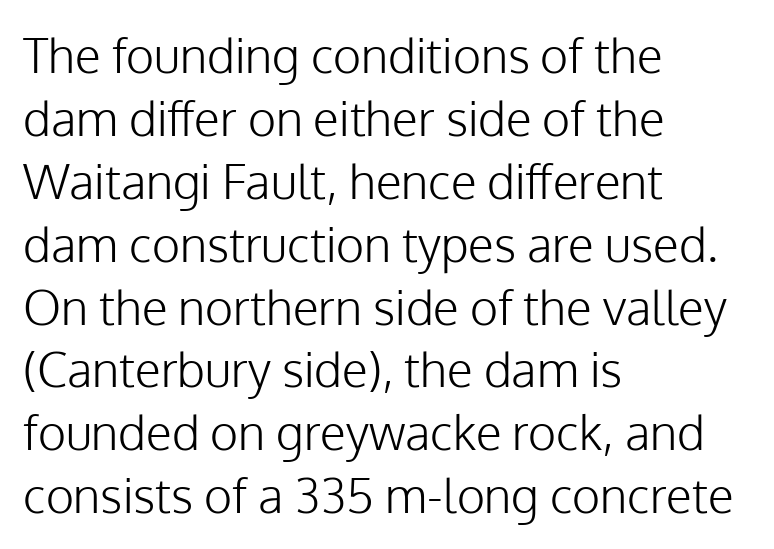
{"serif": "no", "italic": "no", "bold": "no", "weight": "light", "width": "normal", "stroke_contrast": "low", "x_height": "medium", "monospaced": "no", "underline": "no", "align": "left", "line_spacing": "normal", "line_spacing_ratio": 1.31, "letter_spacing": "normal", "letter_spacing_em": 0.0, "glyph_px": 48}
